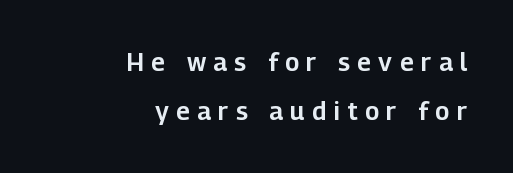
Clear beneath every line of the passage. How are the letters spaced? Widely, with obvious added tracking. A great deal of white space separates one row of letters from the next. The passage is arranged like a letterhead date or caption credit — flush right. The lettering stays uniformly vertical, giving the passage a roman look.
